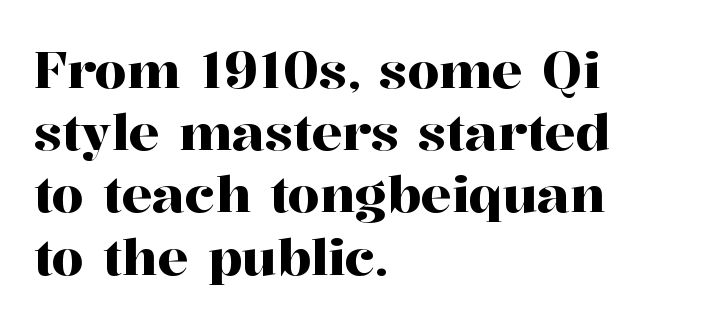
The image shows 51 px serif type, upright; set left-aligned, line spacing 1.22x, normal letter spacing, not underlined; high stroke contrast and a medium x-height.
